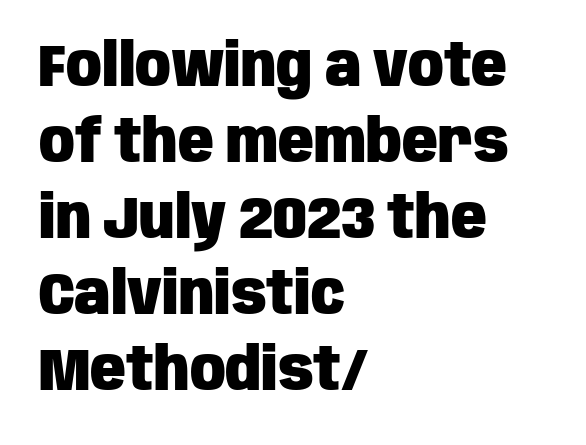
Q: Is the text bold? A: Yes.
Q: Is the text italic (slanted)? A: No, it is upright.
Q: Is the typeface a serif or a sans-serif typeface? A: Sans-serif.
Q: Is the text underlined? A: No.
Q: How is the paragraph aligned? A: Left-aligned.
Q: Is the spacing between letters normal or unusually wide? A: Normal.
Q: Is the spacing between lines tight, normal or loose? A: Normal.
Q: Width (condensed, normal, or wide)? A: Condensed.
Q: Stroke contrast? A: Low.
Q: x-height? A: Large.
Q: Monospaced? A: No.
